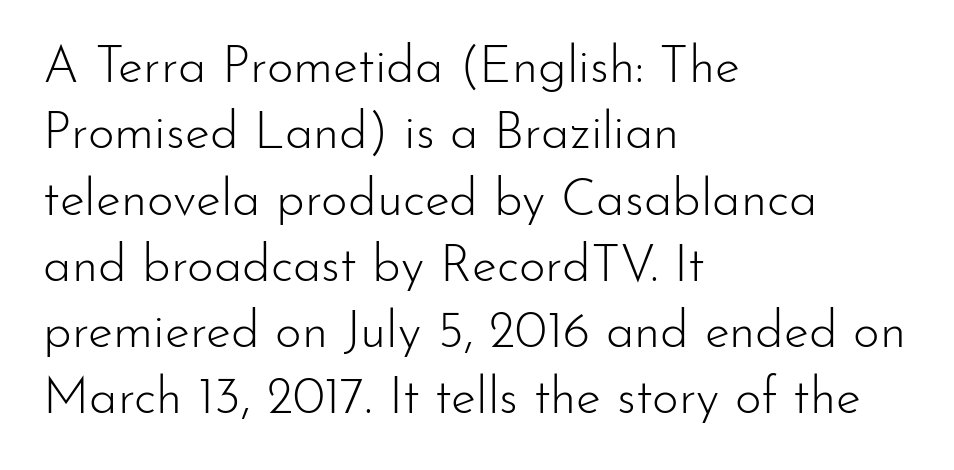
Q: Is the text bold? A: No.
Q: Is the text italic (slanted)? A: No, it is upright.
Q: Is the typeface a serif or a sans-serif typeface? A: Sans-serif.
Q: Is the text underlined? A: No.
Q: How is the paragraph aligned? A: Left-aligned.
Q: Is the spacing between letters normal or unusually wide? A: Normal.
Q: Is the spacing between lines tight, normal or loose? A: Normal.
Q: Width (condensed, normal, or wide)? A: Normal.
Q: Stroke contrast? A: Low.
Q: x-height? A: Small.
Q: Monospaced? A: No.
